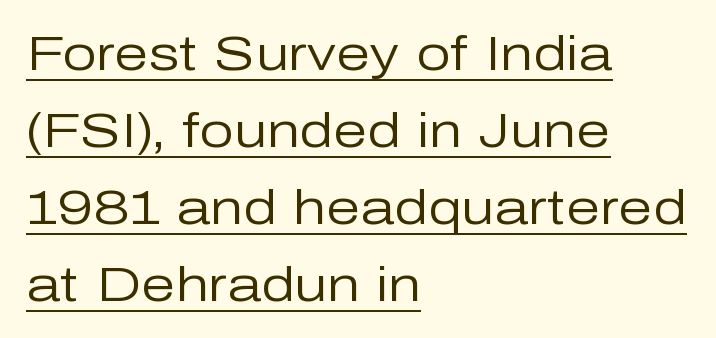
{"serif": "no", "italic": "no", "bold": "no", "weight": "regular", "width": "normal", "stroke_contrast": "low", "x_height": "medium", "monospaced": "no", "underline": "yes", "align": "left", "line_spacing": "normal", "line_spacing_ratio": 1.57, "letter_spacing": "normal", "letter_spacing_em": 0.0, "glyph_px": 49}
